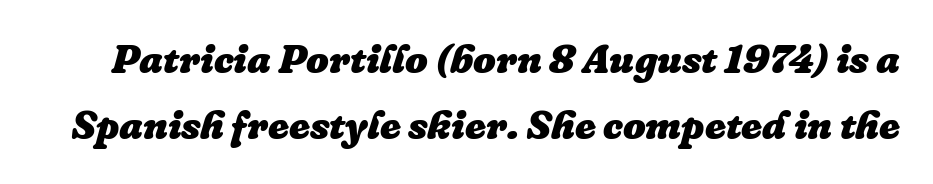
The image shows 40 px heavy type, italic (leaning right); set normal line spacing (1.66x), normal letter spacing, not underlined; low stroke contrast and a medium x-height.
